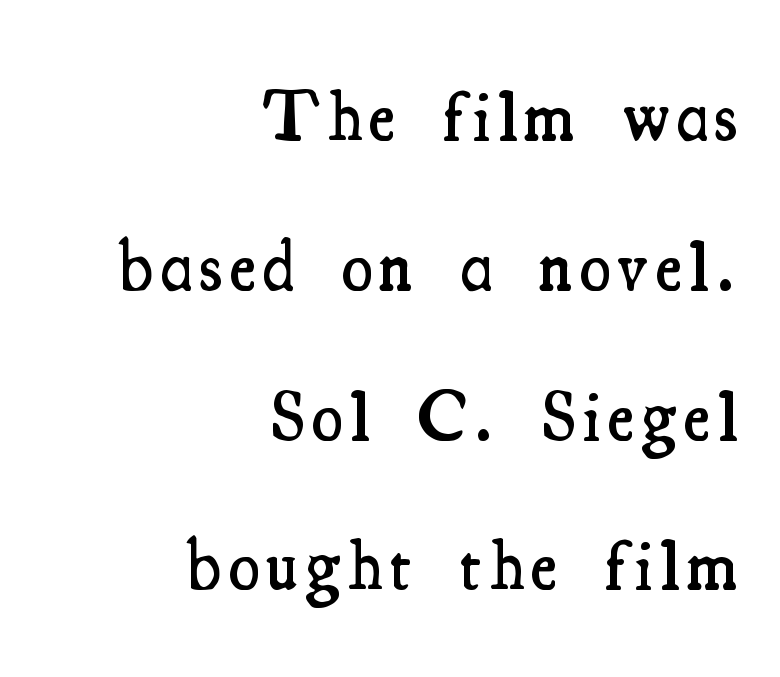
Yep, those are serifs on the letters. This rendering uses right alignment, leaving the left contour irregular. One glance says open: line gaps are wider than usual. A fair bit of extra ink — the face is semibold, not bold. This is the regular roman posture of the typeface.
